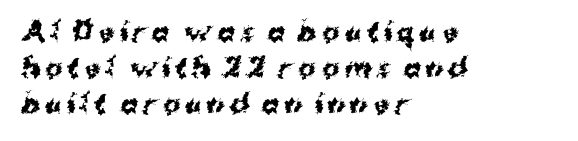
The string is rendered with underlining switched off. Heavy, bold letterforms. One glance says typical: line gaps are just what's usual. The typesetter chose a ragged-right arrangement here.
